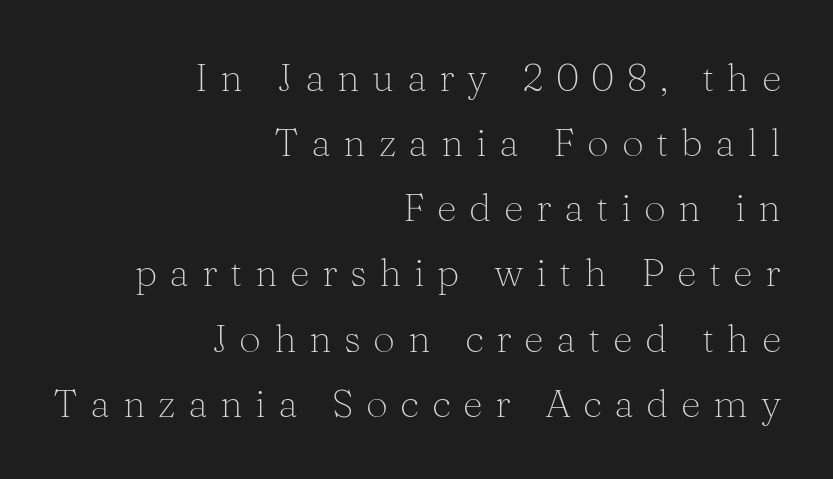
Q: Is the text bold? A: No.
Q: Is the text italic (slanted)? A: No, it is upright.
Q: Is the typeface a serif or a sans-serif typeface? A: Serif.
Q: Is the text underlined? A: No.
Q: How is the paragraph aligned? A: Right-aligned.
Q: Is the spacing between letters normal or unusually wide? A: Unusually wide.
Q: Is the spacing between lines tight, normal or loose? A: Normal.
Q: Width (condensed, normal, or wide)? A: Normal.
Q: Stroke contrast? A: Medium.
Q: x-height? A: Medium.
Q: Monospaced? A: No.
